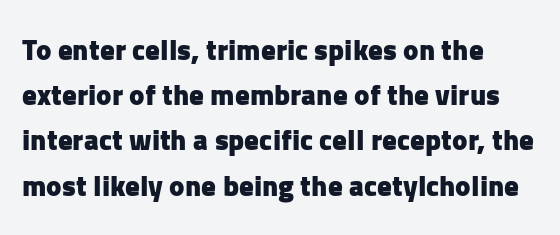
The image shows 29 px heavy sans-serif type, upright; set left-aligned, normal line spacing (1.56x), normal letter spacing, not underlined; low stroke contrast and a medium x-height.
